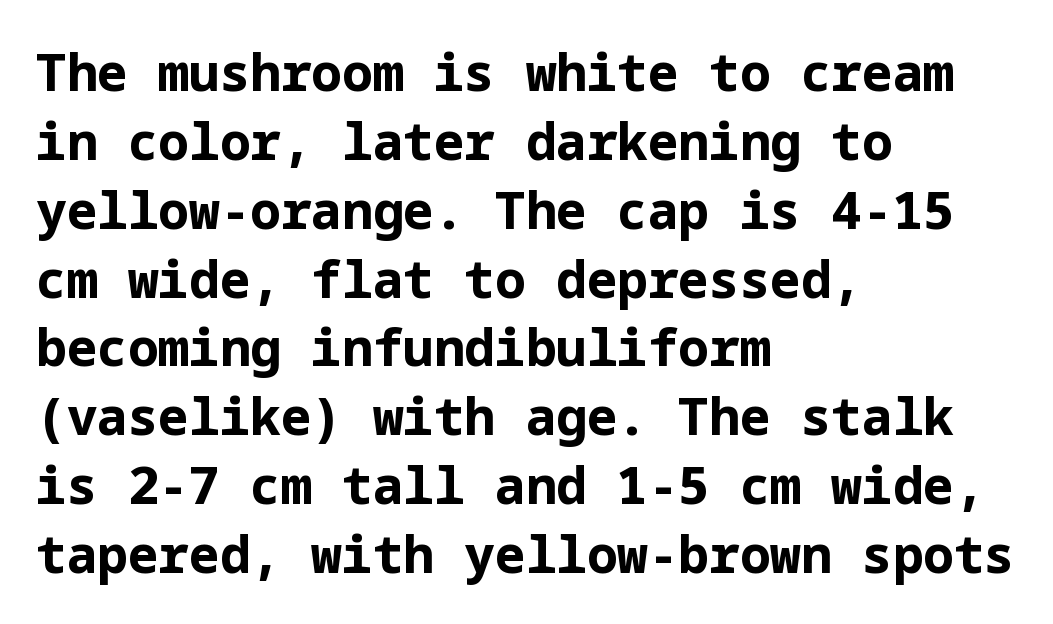
The image shows 51 px bold sans-serif type, upright; set left-aligned, normal line spacing (1.35x), normal letter spacing, not underlined; low stroke contrast and a medium x-height.
